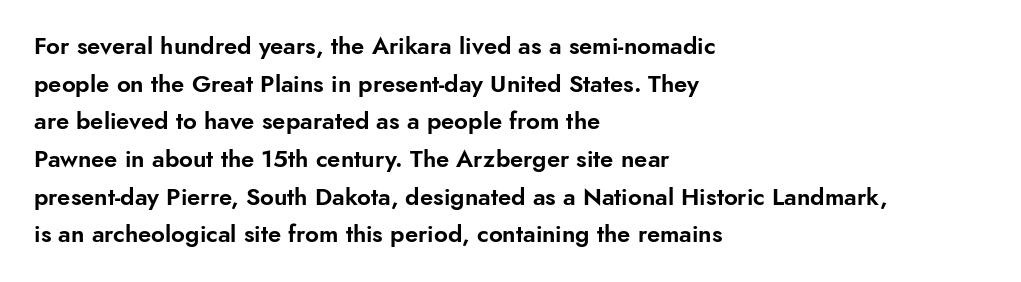
Students, observe: this is what conventionally led text looks like. When letters stand straight like this, we call the style roman or upright. Horizontally, the lines are justified to the leading edge only. The type is set solid horizontally, with unmodified tracking. The baseline area is clear.
